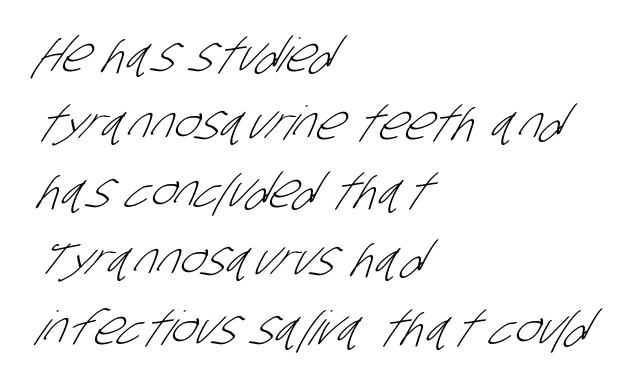
The image shows 47 px light, condensed sans-serif type; set left-aligned, normal line spacing (1.45x), normal letter spacing, not underlined; low stroke contrast and a large x-height.
